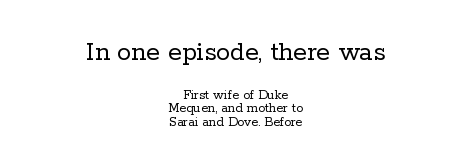
Q: Is the text bold? A: No.
Q: Is the text italic (slanted)? A: No, it is upright.
Q: Is the typeface a serif or a sans-serif typeface? A: Serif.
Q: Is the text underlined? A: No.
Q: How is the paragraph aligned? A: Centered.
Q: Is the spacing between letters normal or unusually wide? A: Normal.
Q: Is the spacing between lines tight, normal or loose? A: Tight.
Q: Which block of text is set in a larger size, the first (top) or the second (bottom)? A: The first (top) one.
Q: Width (condensed, normal, or wide)? A: Normal.
Q: Stroke contrast? A: Low.
Q: x-height? A: Medium.
Q: Monospaced? A: No.
